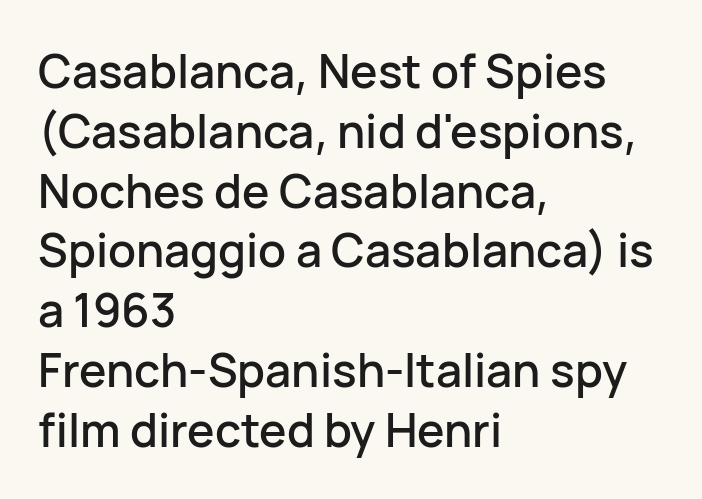
The image shows 46 px sans-serif type, upright; set left-aligned, normal line spacing (1.3x), normal letter spacing, not underlined; low stroke contrast and a medium x-height.
